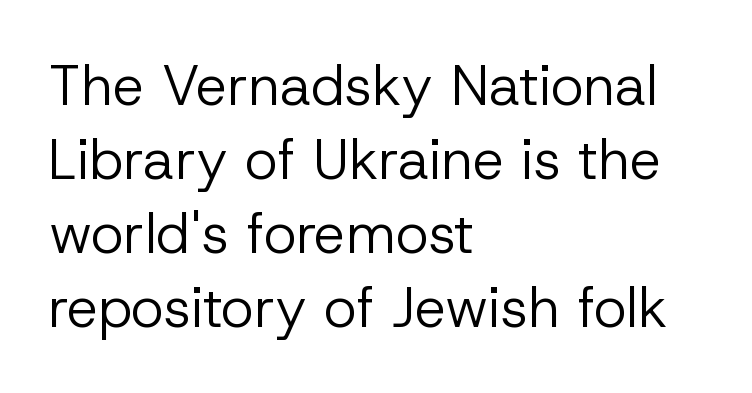
The image shows 56 px regular-weight sans-serif type, upright; set left-aligned, normal line spacing (1.32x), normal letter spacing, not underlined; low stroke contrast and a medium x-height.
